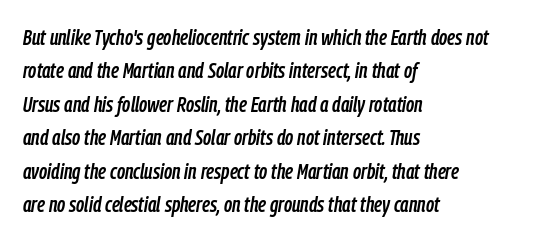
{"italic": "yes", "lean": "right", "slant_degrees": 9, "underline": "no", "align": "left", "line_spacing": "normal", "line_spacing_ratio": 1.52, "letter_spacing": "normal", "letter_spacing_em": 0.0, "glyph_px": 22}
